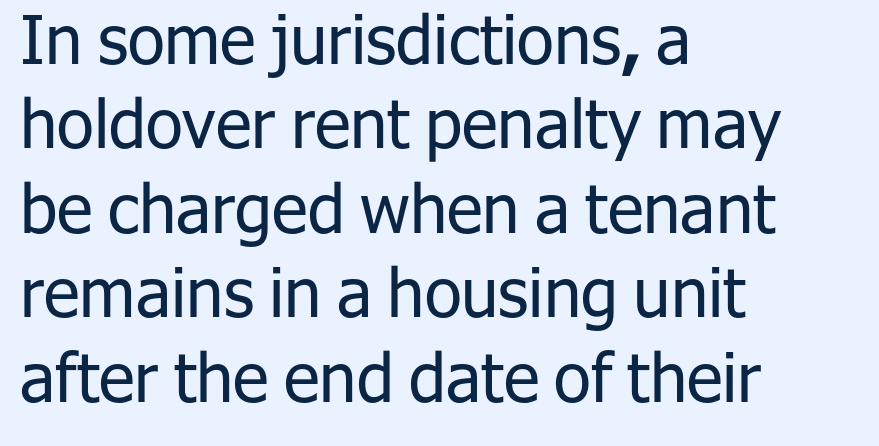
The image shows 67 px regular-weight sans-serif type, upright; set left-aligned, normal line spacing (1.26x), normal letter spacing, not underlined; low stroke contrast and a medium x-height.
